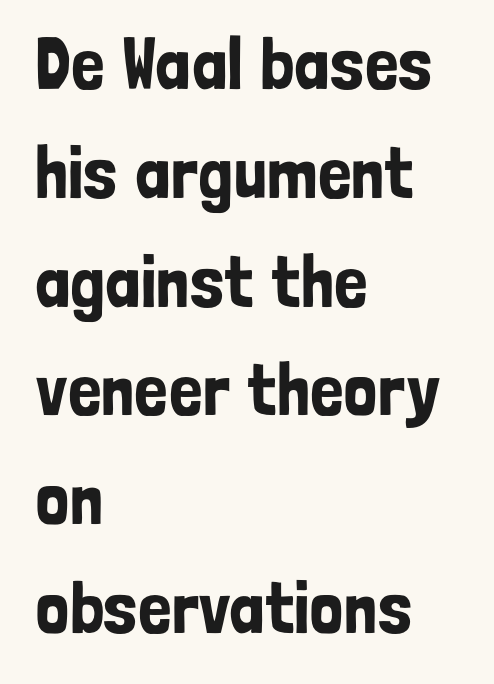
The image shows 74 px condensed sans-serif type, upright; set left-aligned, normal line spacing (1.47x), normal letter spacing, not underlined; low stroke contrast and a medium x-height.
